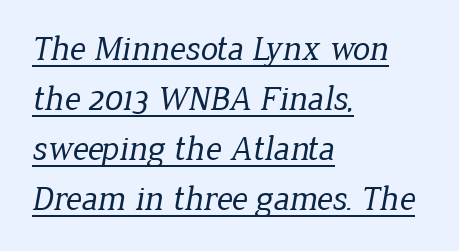
{"serif": "yes", "bold": "no", "weight": "regular", "width": "normal", "stroke_contrast": "low", "x_height": "medium", "monospaced": "no", "underline": "yes", "align": "left", "line_spacing": "normal", "line_spacing_ratio": 1.43, "letter_spacing": "normal", "letter_spacing_em": 0.0, "glyph_px": 35}
